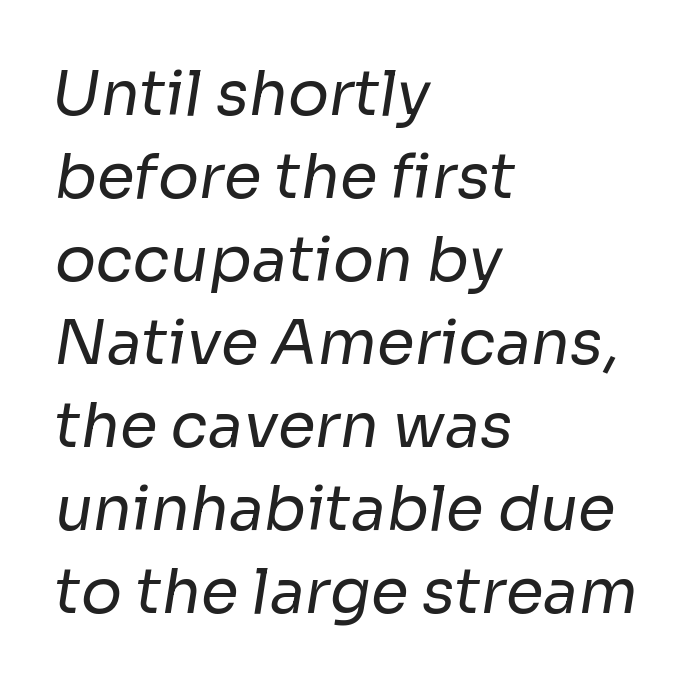
The image shows 61 px regular-weight sans-serif type; set left-aligned, normal line spacing (1.36x), normal letter spacing, not underlined; low stroke contrast and a medium x-height.
